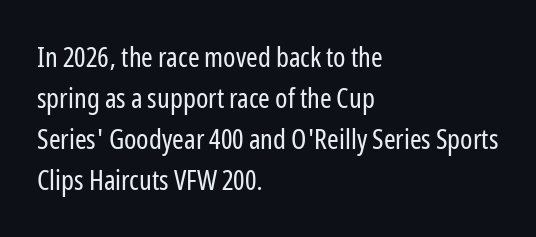
The image shows 28 px regular-weight, condensed sans-serif type, upright; set left-aligned, normal line spacing (1.47x), normal letter spacing, not underlined; low stroke contrast and a medium x-height.
